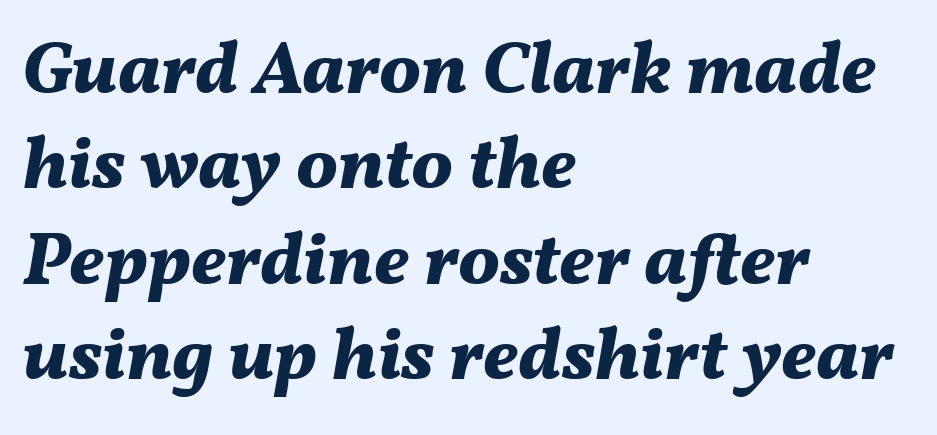
Q: Is the text bold? A: Yes.
Q: Is the text italic (slanted)? A: Yes, it leans right by about 11 degrees.
Q: Is the text underlined? A: No.
Q: How is the paragraph aligned? A: Left-aligned.
Q: Is the spacing between letters normal or unusually wide? A: Normal.
Q: Is the spacing between lines tight, normal or loose? A: Normal.
Q: Width (condensed, normal, or wide)? A: Normal.
Q: Stroke contrast? A: Medium.
Q: x-height? A: Medium.
Q: Monospaced? A: No.
